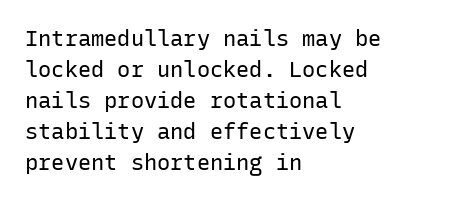
{"italic": "no", "bold": "no", "underline": "no", "align": "left", "line_spacing": "normal", "line_spacing_ratio": 1.41, "letter_spacing": "normal", "letter_spacing_em": 0.0, "glyph_px": 22}
